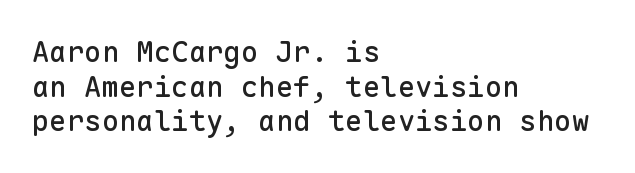
The horizontal fit of the characters is conventional and even. This is roman type, the default non-slanted kind. Each row of text sits above clean, open space. Each letter's strokes conclude bluntly, with no projecting serifs. The rendering uses typewriter-style spacing with identical character cells.
